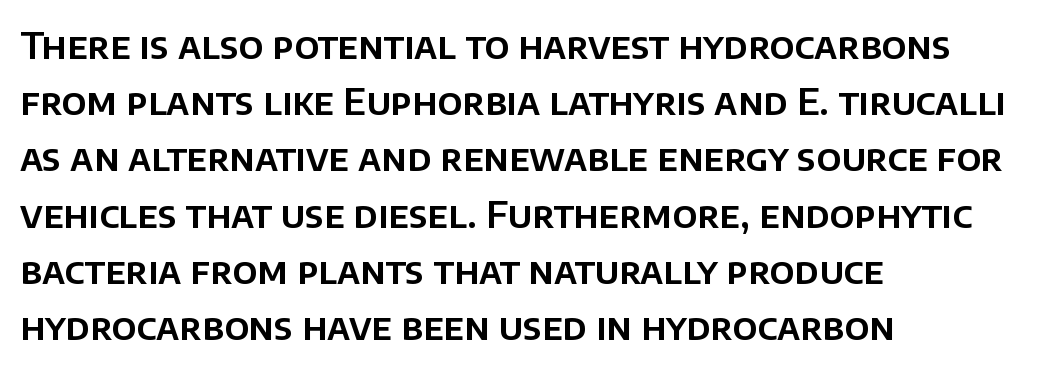
The image shows 37 px sans-serif type, upright; set left-aligned, normal line spacing (1.52x), normal letter spacing, not underlined; low stroke contrast and a large x-height.
